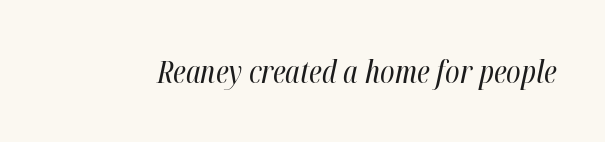
Check under the words: just untouched page. Caption: face not bold, strokes unweighted. Note the varied advance widths — an 'i' is clearly narrower than an 'm'. Tracking here is standard; glyphs follow each other at the usual distance. The letters are slanted; this is an italic face.
